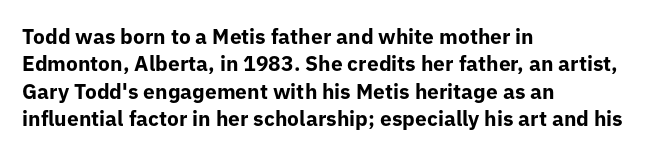
The rendering anchors every line to the left-hand side. This is the regular roman posture of the typeface. A normal amount of white space separates one row of letters from the next. The face used here is rendered with its standard letterfit. A clean baseline with only descenders dipping below it. The sample has been set heavy, in full bold.
